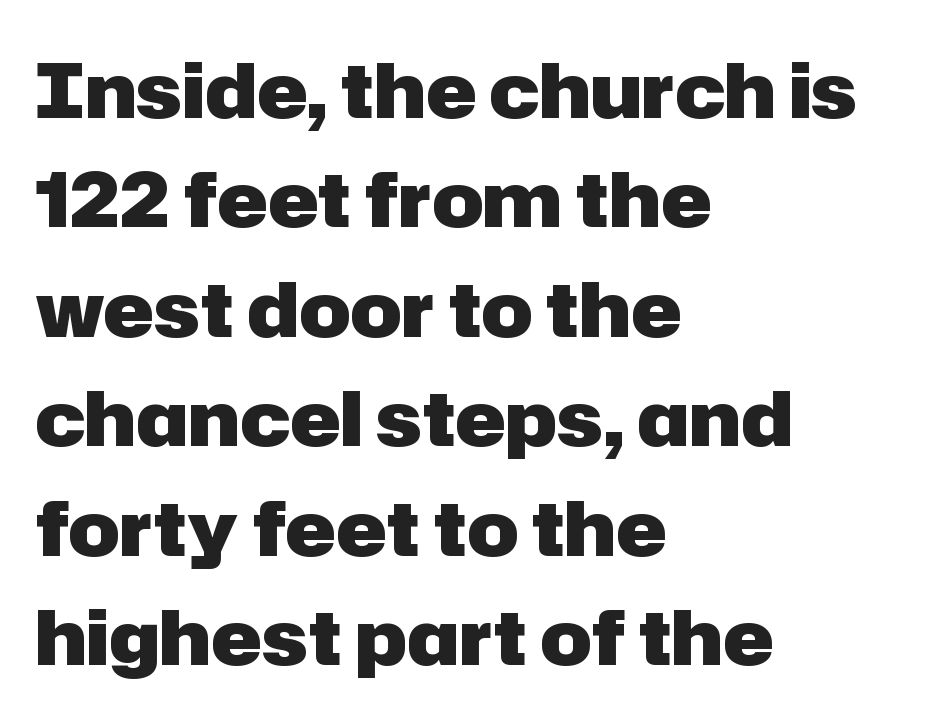
Q: Is the text bold? A: Yes.
Q: Is the text italic (slanted)? A: No, it is upright.
Q: Is the typeface a serif or a sans-serif typeface? A: Sans-serif.
Q: Is the text underlined? A: No.
Q: How is the paragraph aligned? A: Left-aligned.
Q: Is the spacing between letters normal or unusually wide? A: Normal.
Q: Is the spacing between lines tight, normal or loose? A: Normal.
Q: Width (condensed, normal, or wide)? A: Normal.
Q: Stroke contrast? A: Low.
Q: x-height? A: Medium.
Q: Monospaced? A: No.
